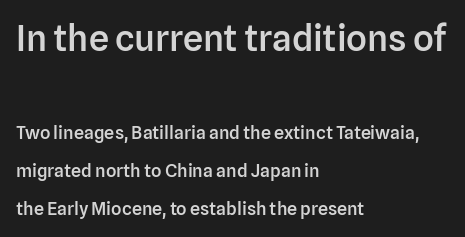
{"serif": "no", "italic": "no", "bold": "semi", "weight": "semibold", "width": "normal", "stroke_contrast": "low", "x_height": "medium", "monospaced": "no", "underline": "no", "align": "left", "line_spacing": "loose", "line_spacing_ratio": 2.12, "letter_spacing": "normal", "letter_spacing_em": 0.0, "larger_block": "first", "size_ratio": 2.0, "glyph_px": 36}
